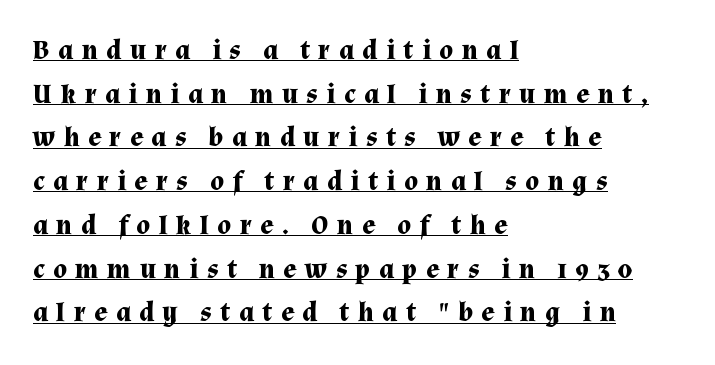
{"italic": "no", "bold": "yes", "underline": "yes", "align": "left", "line_spacing": "normal", "line_spacing_ratio": 1.62, "letter_spacing": "wide", "letter_spacing_em": 0.32, "glyph_px": 27}
